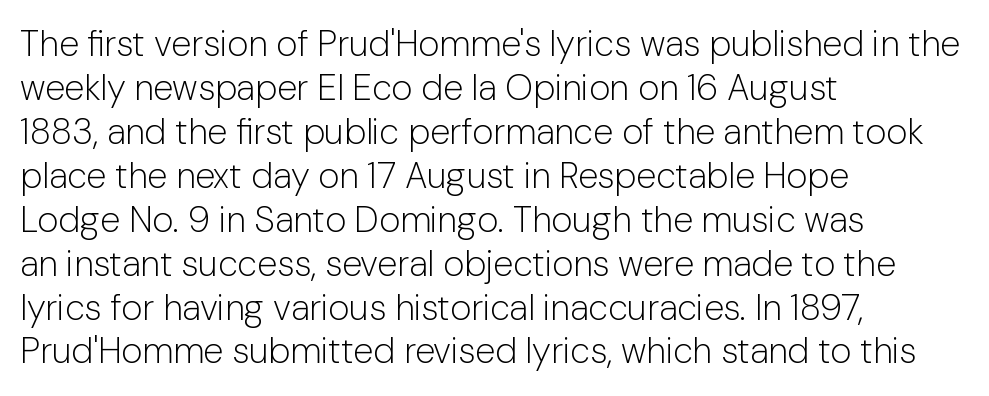
Alignment: flush left. Are there feet on the stems? There aren't — it's a sans. Nope, not italic — everything's standing straight. Heaviness? Minimal to ordinary, like unemphasized prose. Here the designer chose a conventional face with non-uniform glyph widths.
